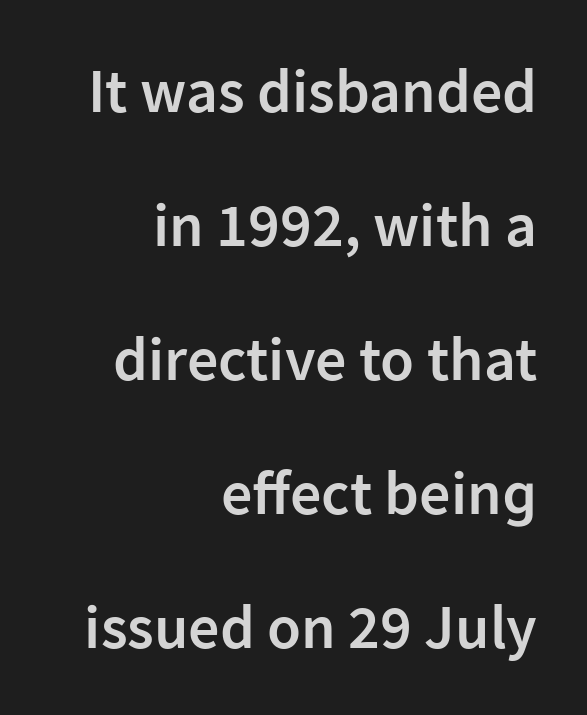
Q: Is the text bold? A: Semi-bold.
Q: Is the text italic (slanted)? A: No, it is upright.
Q: Is the typeface a serif or a sans-serif typeface? A: Sans-serif.
Q: Is the text underlined? A: No.
Q: How is the paragraph aligned? A: Right-aligned.
Q: Is the spacing between letters normal or unusually wide? A: Normal.
Q: Is the spacing between lines tight, normal or loose? A: Loose.
Q: Width (condensed, normal, or wide)? A: Normal.
Q: Stroke contrast? A: Low.
Q: x-height? A: Medium.
Q: Monospaced? A: No.
